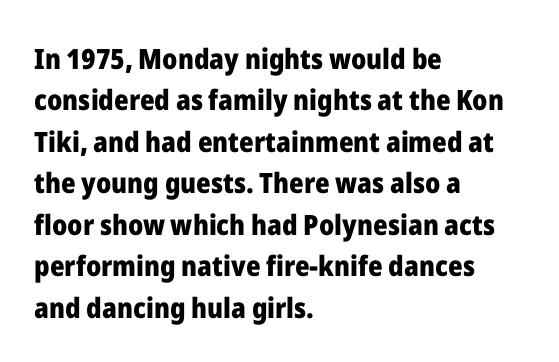
{"serif": "no", "italic": "no", "bold": "yes", "weight": "heavy", "width": "normal", "stroke_contrast": "low", "x_height": "medium", "monospaced": "no", "underline": "no", "align": "left", "line_spacing": "normal", "line_spacing_ratio": 1.48, "letter_spacing": "normal", "letter_spacing_em": 0.0, "glyph_px": 28}
